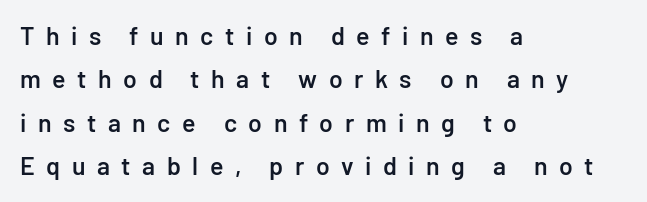
On the weight axis this lands at semibold, roughly 600. Check under the words: just untouched page. Posture: straight, roman, zero tilt. What stands out about the letter spacing? Its width — letters are far apart. Every row of glyphs begins at an identical x-position on the left.
